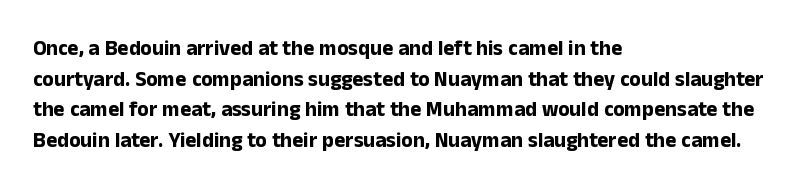
The image shows 21 px bold type, upright; set left-aligned, normal line spacing (1.46x), normal letter spacing, not underlined.
